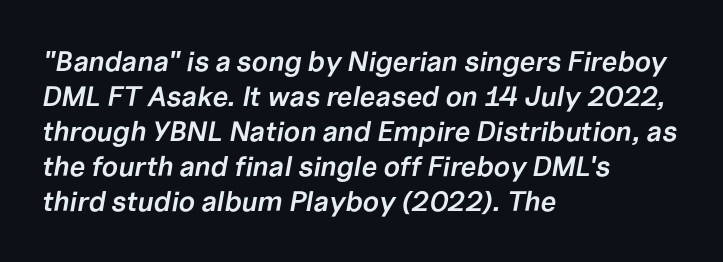
The image shows 28 px semibold type, italic (leaning right); set left-aligned, normal line spacing (1.25x), normal letter spacing, not underlined; low stroke contrast and a medium x-height.
